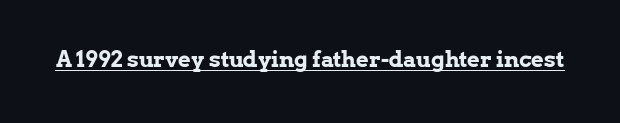
{"italic": "no", "bold": "yes", "underline": "yes", "letter_spacing": "normal", "letter_spacing_em": 0.0, "glyph_px": 22}
